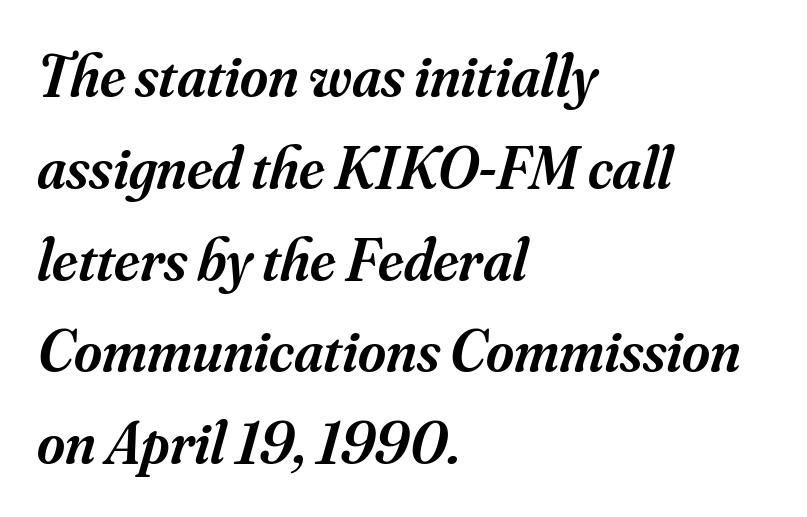
Q: Is the text bold? A: Semi-bold.
Q: Is the text italic (slanted)? A: Yes, it leans right by about 16 degrees.
Q: Is the typeface a serif or a sans-serif typeface? A: Serif.
Q: Is the text underlined? A: No.
Q: How is the paragraph aligned? A: Left-aligned.
Q: Is the spacing between letters normal or unusually wide? A: Normal.
Q: Is the spacing between lines tight, normal or loose? A: Normal.
Q: Width (condensed, normal, or wide)? A: Normal.
Q: Stroke contrast? A: Medium.
Q: x-height? A: Small.
Q: Monospaced? A: No.
